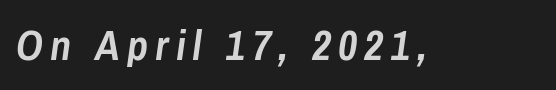
Q: Is the text bold? A: Yes.
Q: Is the text italic (slanted)? A: Yes, it leans right by about 8 degrees.
Q: Is the text underlined? A: No.
Q: Width (condensed, normal, or wide)? A: Condensed.
Q: Stroke contrast? A: Low.
Q: x-height? A: Medium.
Q: Monospaced? A: No.
